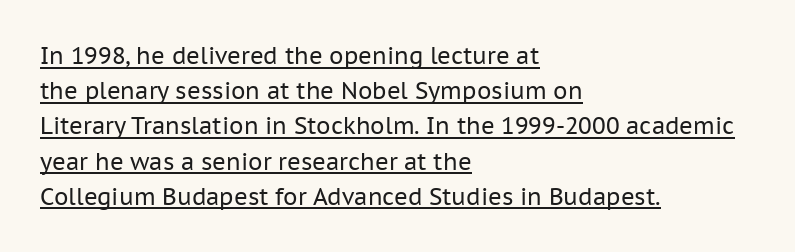
Q: Is the text bold? A: No.
Q: Is the text italic (slanted)? A: No, it is upright.
Q: Is the text underlined? A: Yes.
Q: How is the paragraph aligned? A: Left-aligned.
Q: Is the spacing between letters normal or unusually wide? A: Normal.
Q: Is the spacing between lines tight, normal or loose? A: Normal.
